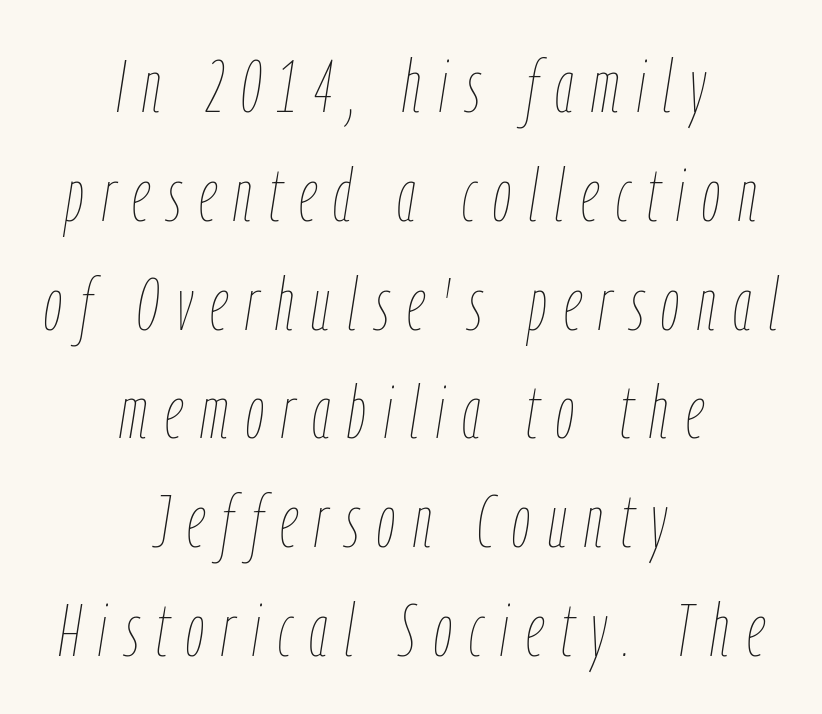
Q: Is the text bold? A: No.
Q: Is the text italic (slanted)? A: Yes, it leans right by about 9 degrees.
Q: Is the text underlined? A: No.
Q: How is the paragraph aligned? A: Centered.
Q: Is the spacing between letters normal or unusually wide? A: Unusually wide.
Q: Is the spacing between lines tight, normal or loose? A: Normal.
Q: Width (condensed, normal, or wide)? A: Condensed.
Q: Stroke contrast? A: Low.
Q: x-height? A: Medium.
Q: Monospaced? A: No.
